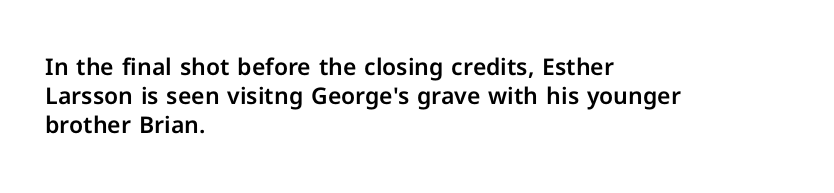
Posture: straight, roman, zero tilt. The passage shown is not underscored anywhere. The rendering anchors every line to the left-hand side. The gaps between neighbouring characters are ordinary and unremarkable.
